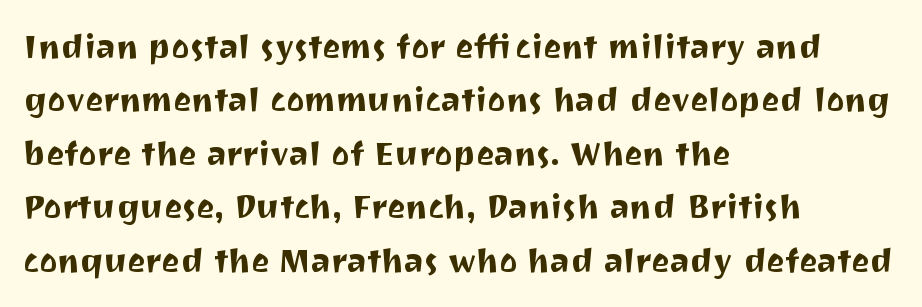
Q: Is the text italic (slanted)? A: No, it is upright.
Q: Is the typeface a serif or a sans-serif typeface? A: Sans-serif.
Q: Is the text underlined? A: No.
Q: How is the paragraph aligned? A: Left-aligned.
Q: Is the spacing between letters normal or unusually wide? A: Normal.
Q: Is the spacing between lines tight, normal or loose? A: Normal.
Q: Width (condensed, normal, or wide)? A: Normal.
Q: Stroke contrast? A: Medium.
Q: x-height? A: Medium.
Q: Monospaced? A: No.
